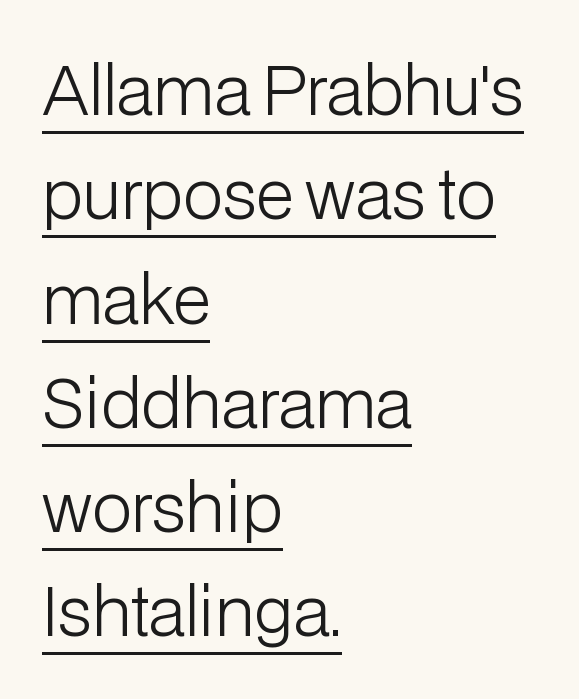
The font sits on the lighter half of the weight spectrum, regular included. Posture: upright roman. This sample has the flowing, uneven cadence of proportional lettering. You can tell from the bare stems that sans-serif type was used.
